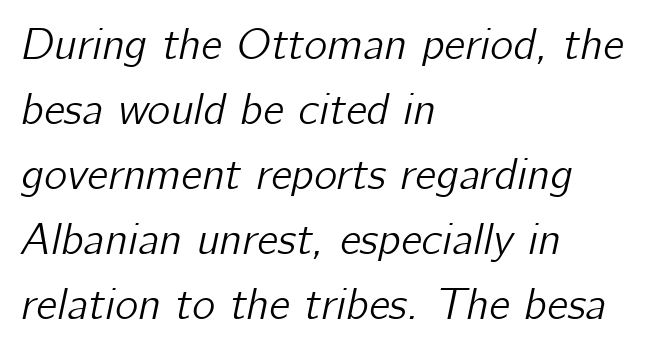
A student would call this left alignment; a typographer would say flush left, rag right. In terms of leading, this rendering sits right in the middle. Note the varied advance widths — an 'i' is clearly narrower than an 'm'. Honestly, the letter spacing is just normal — you wouldn't notice it. The rendering applies a slant to the glyphs. Rule under the text: the space is simply empty.
